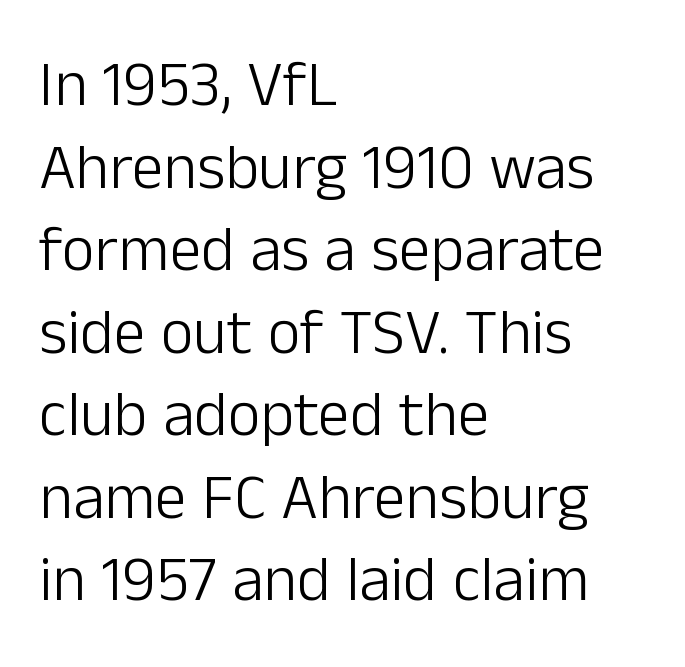
{"serif": "no", "italic": "no", "bold": "no", "weight": "light", "width": "normal", "stroke_contrast": "low", "x_height": "medium", "monospaced": "no", "underline": "no", "align": "left", "line_spacing": "normal", "line_spacing_ratio": 1.29, "letter_spacing": "normal", "letter_spacing_em": 0.0, "glyph_px": 64}
